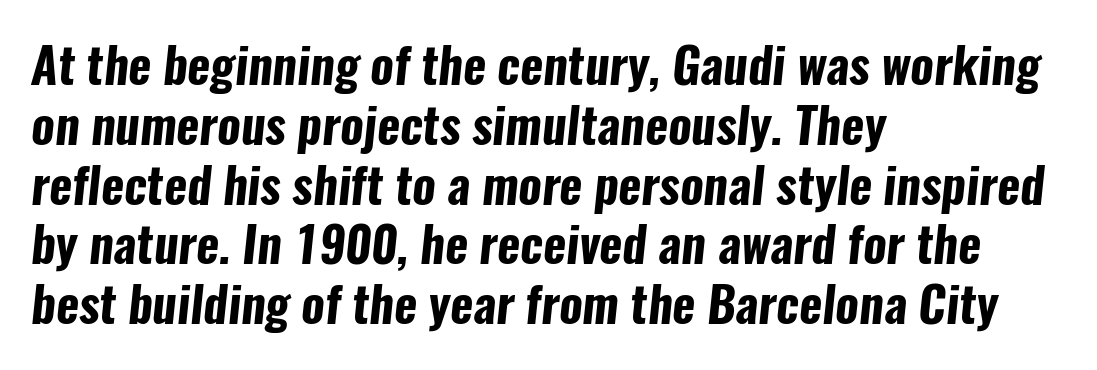
{"serif": "no", "bold": "yes", "weight": "bold", "width": "condensed", "stroke_contrast": "low", "x_height": "medium", "monospaced": "no", "underline": "no", "align": "left", "line_spacing_ratio": 1.22, "letter_spacing": "normal", "letter_spacing_em": 0.0, "glyph_px": 49}
